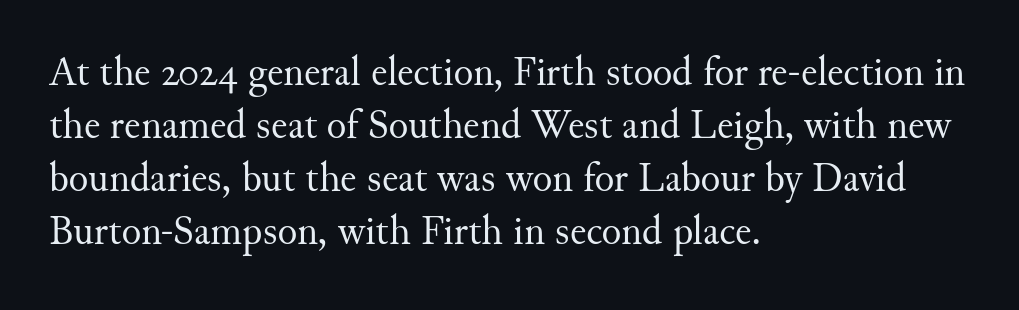
{"serif": "yes", "italic": "no", "bold": "no", "weight": "regular", "width": "normal", "stroke_contrast": "medium", "x_height": "small", "monospaced": "no", "underline": "no", "align": "left", "line_spacing": "normal", "line_spacing_ratio": 1.29, "letter_spacing": "normal", "letter_spacing_em": 0.0, "glyph_px": 41}
